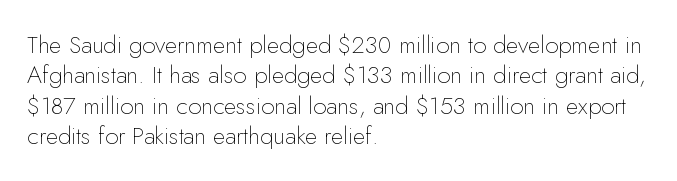
The image shows 24 px text type, upright; set left-aligned, normal line spacing (1.27x), normal letter spacing, not underlined.
